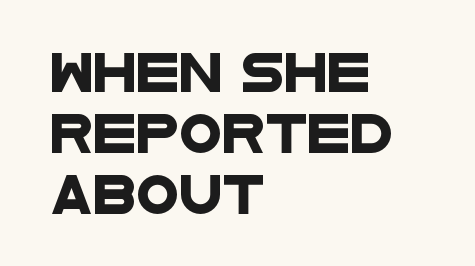
Q: Is the typeface a serif or a sans-serif typeface? A: Sans-serif.
Q: Is the text underlined? A: No.
Q: How is the paragraph aligned? A: Left-aligned.
Q: Is the spacing between letters normal or unusually wide? A: Normal.
Q: Is the spacing between lines tight, normal or loose? A: Normal.
Q: Width (condensed, normal, or wide)? A: Wide.
Q: Stroke contrast? A: Low.
Q: x-height? A: Large.
Q: Monospaced? A: No.
